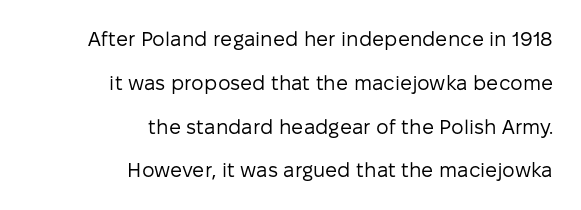
Q: Is the text bold? A: No.
Q: Is the text italic (slanted)? A: No, it is upright.
Q: Is the text underlined? A: No.
Q: How is the paragraph aligned? A: Right-aligned.
Q: Is the spacing between letters normal or unusually wide? A: Normal.
Q: Is the spacing between lines tight, normal or loose? A: Loose.
